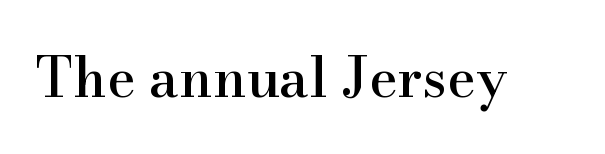
{"serif": "yes", "italic": "no", "width": "normal", "stroke_contrast": "high", "x_height": "small", "monospaced": "no", "underline": "no", "letter_spacing": "normal", "letter_spacing_em": 0.0, "glyph_px": 55}
